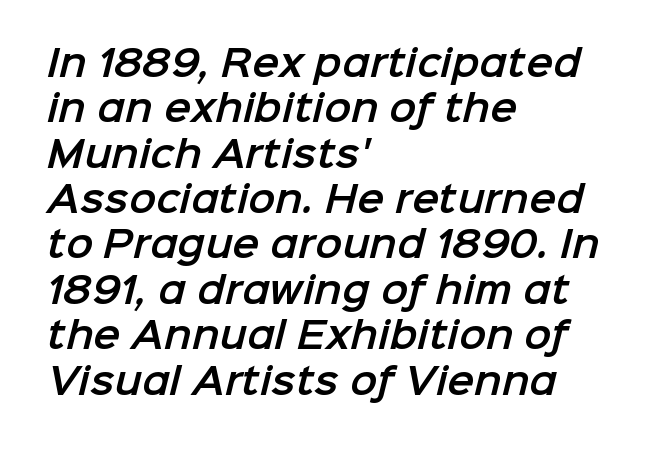
Q: Is the typeface a serif or a sans-serif typeface? A: Sans-serif.
Q: Is the text underlined? A: No.
Q: How is the paragraph aligned? A: Left-aligned.
Q: Is the spacing between letters normal or unusually wide? A: Normal.
Q: Is the spacing between lines tight, normal or loose? A: Normal.
Q: Width (condensed, normal, or wide)? A: Normal.
Q: Stroke contrast? A: Low.
Q: x-height? A: Medium.
Q: Monospaced? A: No.
